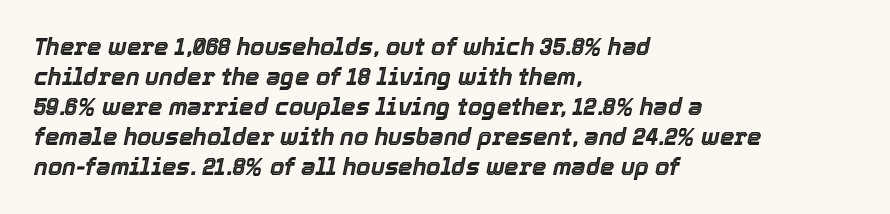
{"italic": "yes", "lean": "right", "slant_degrees": 12, "underline": "no", "align": "left", "line_spacing": "normal", "line_spacing_ratio": 1.3, "letter_spacing": "normal", "letter_spacing_em": 0.0, "glyph_px": 23}
